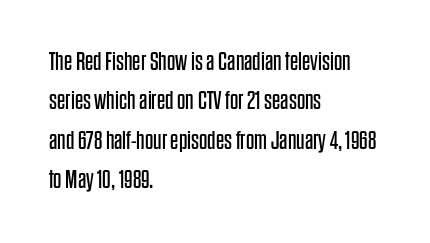
Q: Is the text bold? A: No.
Q: Is the text italic (slanted)? A: No, it is upright.
Q: Is the text underlined? A: No.
Q: How is the paragraph aligned? A: Left-aligned.
Q: Is the spacing between letters normal or unusually wide? A: Normal.
Q: Is the spacing between lines tight, normal or loose? A: Normal.
